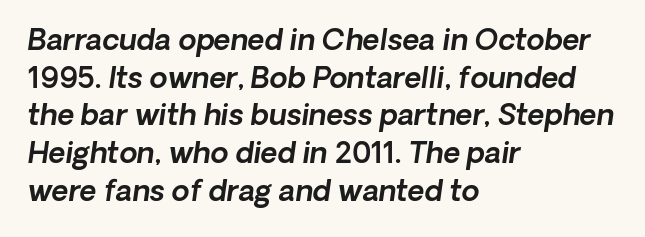
Q: Is the typeface a serif or a sans-serif typeface? A: Sans-serif.
Q: Is the text underlined? A: No.
Q: How is the paragraph aligned? A: Left-aligned.
Q: Is the spacing between letters normal or unusually wide? A: Normal.
Q: Is the spacing between lines tight, normal or loose? A: Normal.
Q: Width (condensed, normal, or wide)? A: Normal.
Q: x-height? A: Medium.
Q: Monospaced? A: No.
